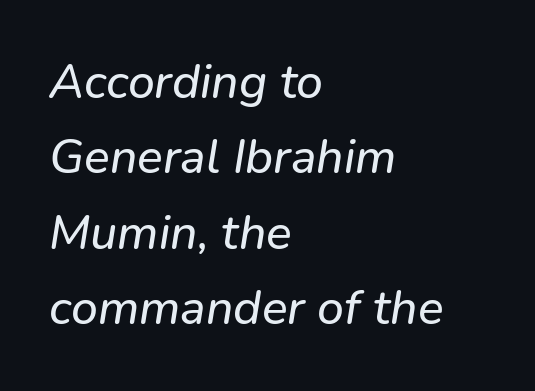
Spacing between characters is what you'd get straight out of the box. The rendering uses a moderate line-height, typical for paragraphs. Here the designer chose a conventional face with non-uniform glyph widths. The paragraph shown leans on its left margin. The string is rendered with underlining switched off.
